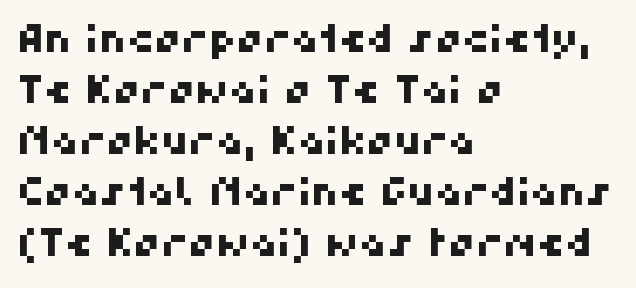
The image shows 38 px sans-serif type; set left-aligned, normal line spacing (1.34x), normal letter spacing, not underlined; high stroke contrast and a medium x-height.
